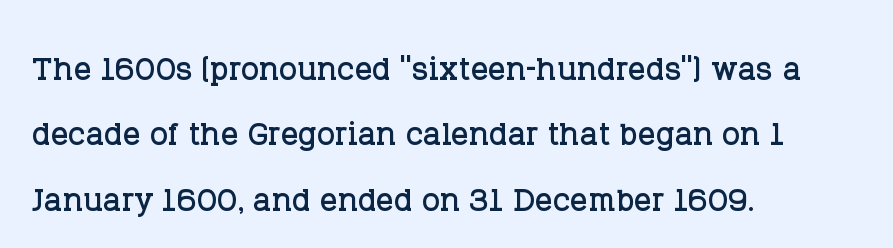
{"serif": "yes", "italic": "no", "width": "normal", "stroke_contrast": "low", "x_height": "large", "monospaced": "no", "underline": "no", "align": "left", "line_spacing": "normal", "line_spacing_ratio": 1.52, "letter_spacing": "normal", "letter_spacing_em": 0.0, "glyph_px": 43}
